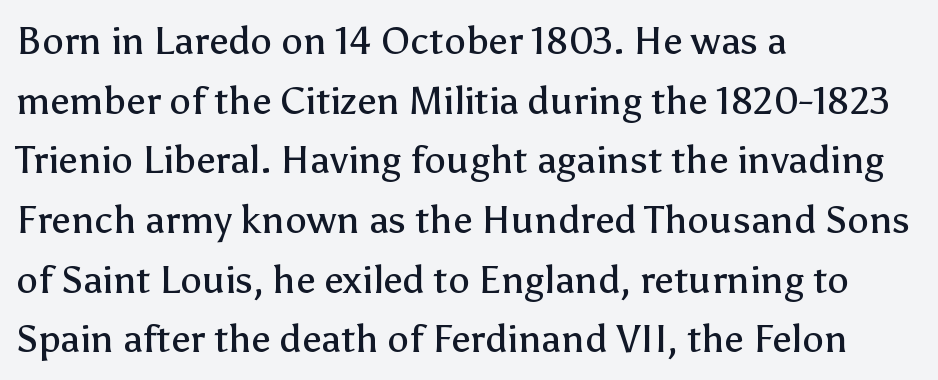
Note: no serifs on the glyphs. The rendering anchors every line to the left-hand side. Does the lettering tilt? It doesn't — this is upright. The horizontal fit of the characters is conventional and even. Letters have the restrained weight of plain body copy at most. The baseline area is clear.
